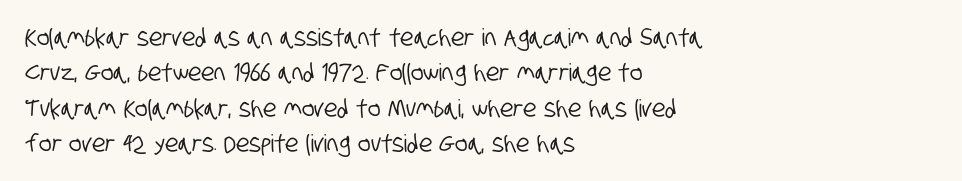
{"underline": "no", "align": "left", "line_spacing": "normal", "line_spacing_ratio": 1.47, "letter_spacing": "normal", "letter_spacing_em": 0.0, "glyph_px": 24}
